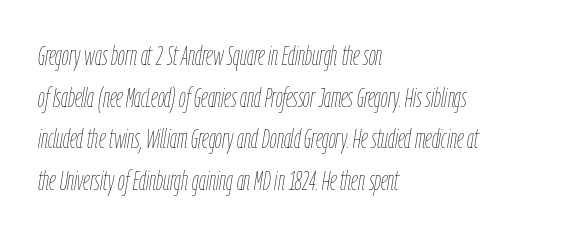
Each word holds together tightly as a unit, with standard inter-letter gaps. Casual observation: everything's shoved over to the left. Does the lettering tilt? It does — this is italic. The specimen omits any rule beneath the text block's lines. Is the stroke heavy? The answer is a plain regular-or-lighter. Summary of vertical rhythm: regular, with standard interline spacing.
